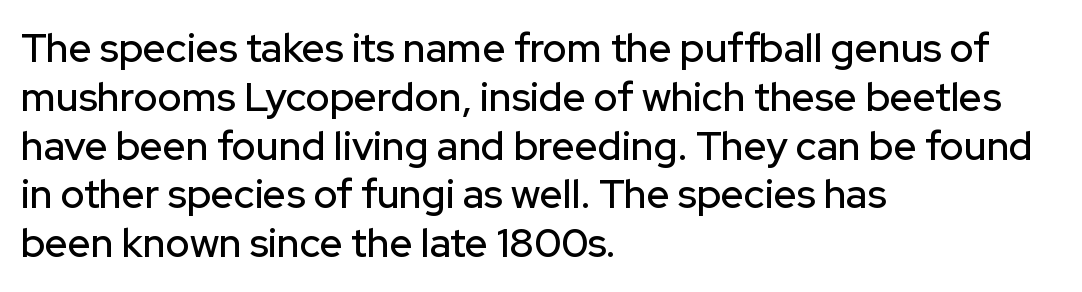
Q: Is the text italic (slanted)? A: No, it is upright.
Q: Is the typeface a serif or a sans-serif typeface? A: Sans-serif.
Q: Is the text underlined? A: No.
Q: How is the paragraph aligned? A: Left-aligned.
Q: Is the spacing between letters normal or unusually wide? A: Normal.
Q: Width (condensed, normal, or wide)? A: Normal.
Q: Stroke contrast? A: Low.
Q: x-height? A: Medium.
Q: Monospaced? A: No.
